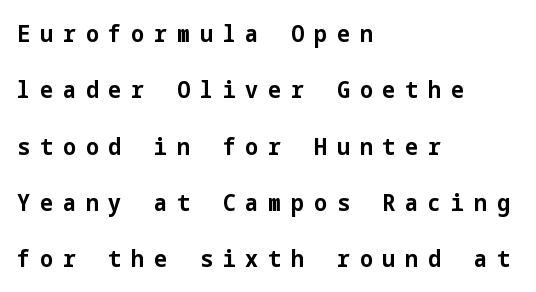
{"italic": "no", "bold": "yes", "underline": "no", "align": "left", "line_spacing": "loose", "line_spacing_ratio": 2.45, "letter_spacing": "wide", "letter_spacing_em": 0.43, "glyph_px": 23}
